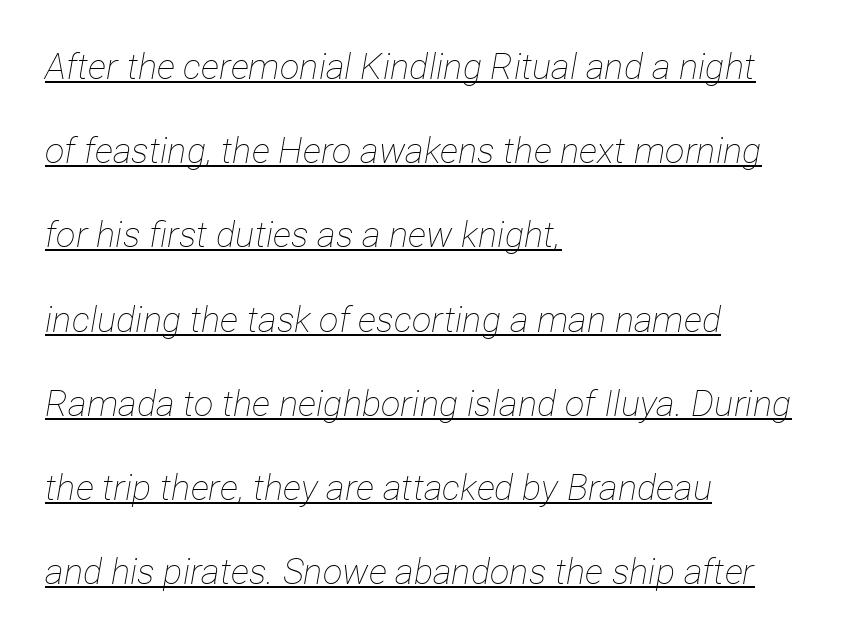
The leading is generous, giving the passage an open texture. It's the slanting kind of type. Short note: letters normally spaced. Each letter keeps its own natural width here, so spacing adapts to shape. Each stroke keeps to a modest, everyday thickness or less. Teacher's note: observe the even left margin — that is flush-left alignment.
